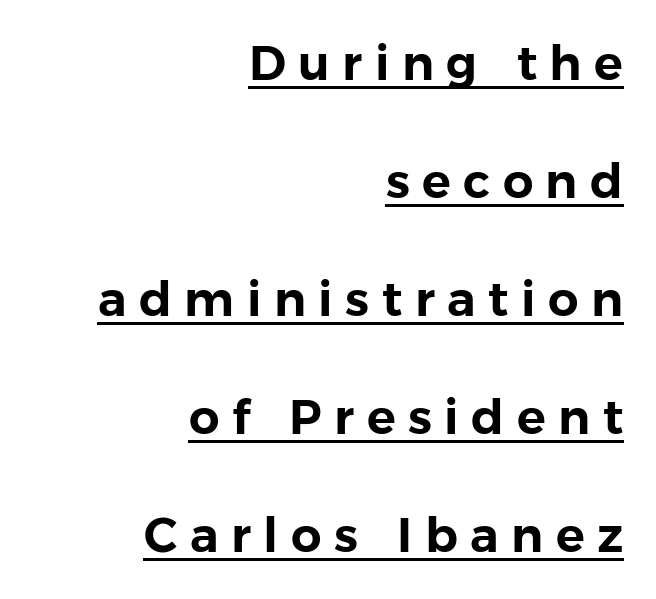
The image shows 48 px sans-serif type, upright; set right-aligned, loose line spacing (2.46x), unusually wide letter spacing (+0.26 em), underlined; low stroke contrast and a medium x-height.
